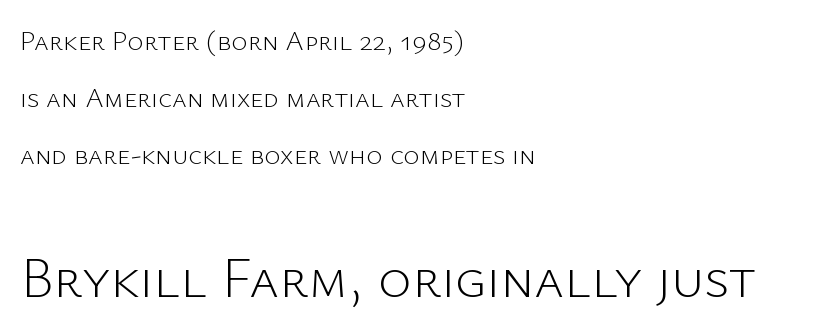
Q: Is the text bold? A: No.
Q: Is the text italic (slanted)? A: No, it is upright.
Q: Is the typeface a serif or a sans-serif typeface? A: Sans-serif.
Q: Is the text underlined? A: No.
Q: How is the paragraph aligned? A: Left-aligned.
Q: Is the spacing between letters normal or unusually wide? A: Normal.
Q: Is the spacing between lines tight, normal or loose? A: Loose.
Q: Which block of text is set in a larger size, the first (top) or the second (bottom)? A: The second (bottom) one.
Q: Width (condensed, normal, or wide)? A: Normal.
Q: Stroke contrast? A: Low.
Q: x-height? A: Medium.
Q: Monospaced? A: No.
